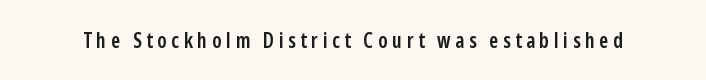
The image shows 21 px text type, upright; set unusually wide letter spacing (+0.22 em), not underlined.
